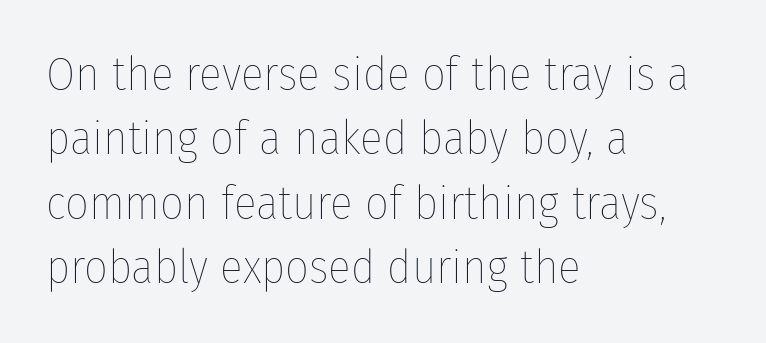
{"italic": "no", "bold": "no", "weight": "thin", "width": "condensed", "stroke_contrast": "low", "x_height": "medium", "monospaced": "no", "underline": "no", "align": "left", "line_spacing": "normal", "line_spacing_ratio": 1.37, "letter_spacing": "normal", "letter_spacing_em": 0.0, "glyph_px": 47}
